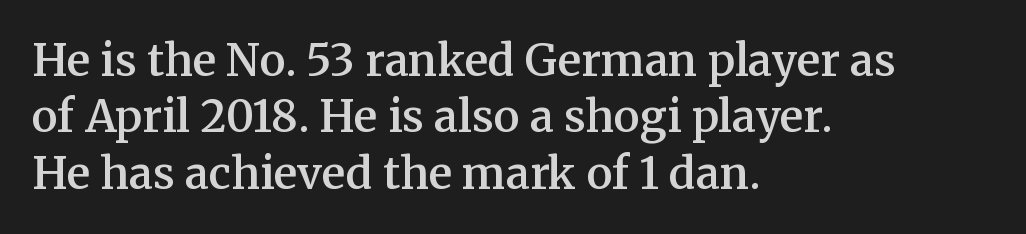
The image shows 44 px semibold serif type, upright; set left-aligned, normal line spacing (1.28x), normal letter spacing, not underlined; medium stroke contrast and a medium x-height.
